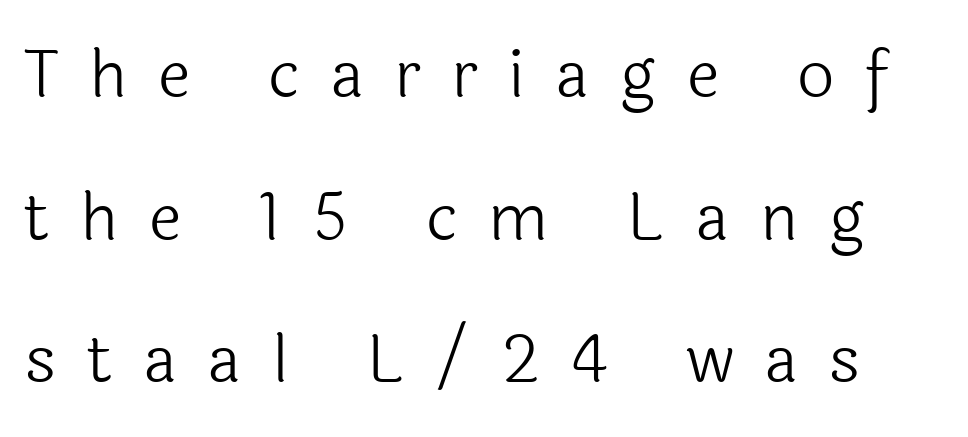
Q: Is the text bold? A: No.
Q: Is the text italic (slanted)? A: No, it is upright.
Q: Is the typeface a serif or a sans-serif typeface? A: Sans-serif.
Q: Is the text underlined? A: No.
Q: Is the spacing between letters normal or unusually wide? A: Unusually wide.
Q: Is the spacing between lines tight, normal or loose? A: Loose.
Q: Width (condensed, normal, or wide)? A: Normal.
Q: x-height? A: Medium.
Q: Monospaced? A: No.
